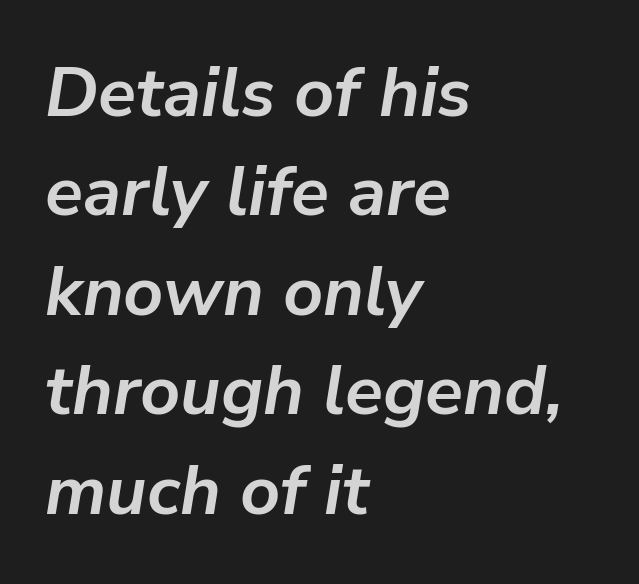
{"italic": "yes", "lean": "right", "slant_degrees": 9, "bold": "yes", "weight": "semibold", "width": "normal", "stroke_contrast": "low", "x_height": "medium", "monospaced": "no", "underline": "no", "align": "left", "line_spacing": "normal", "line_spacing_ratio": 1.42, "letter_spacing": "normal", "letter_spacing_em": 0.0, "glyph_px": 70}
